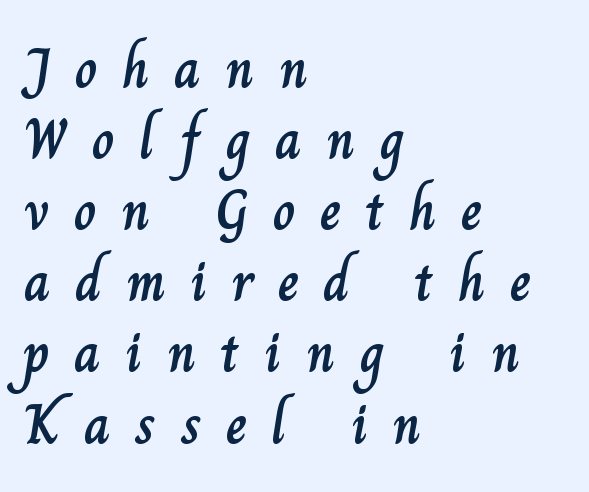
Q: Is the text italic (slanted)? A: Yes.
Q: Is the text underlined? A: No.
Q: How is the paragraph aligned? A: Left-aligned.
Q: Is the spacing between letters normal or unusually wide? A: Unusually wide.
Q: Is the spacing between lines tight, normal or loose? A: Normal.
Q: Width (condensed, normal, or wide)? A: Normal.
Q: Stroke contrast? A: Low.
Q: x-height? A: Small.
Q: Monospaced? A: No.
